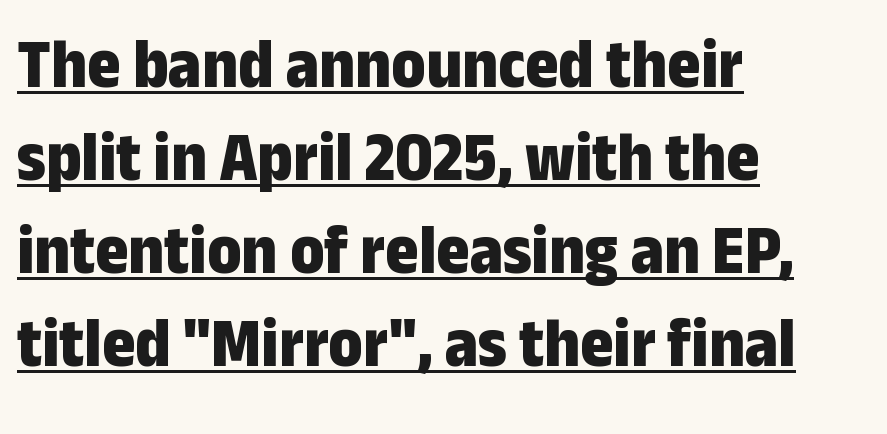
The image shows 71 px bold, condensed sans-serif type, upright; set left-aligned, normal line spacing (1.31x), normal letter spacing, underlined; low stroke contrast and a medium x-height.
